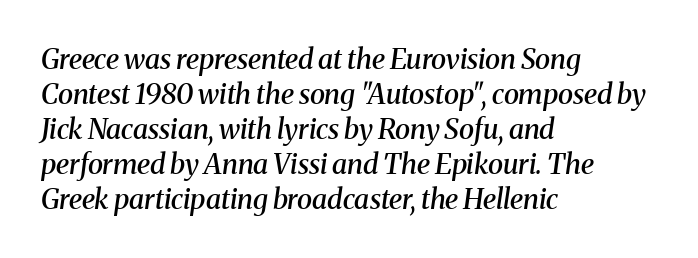
The image shows 28 px semibold serif type, italic (leaning right); set left-aligned, normal line spacing (1.25x), normal letter spacing, not underlined; medium stroke contrast and a medium x-height.
